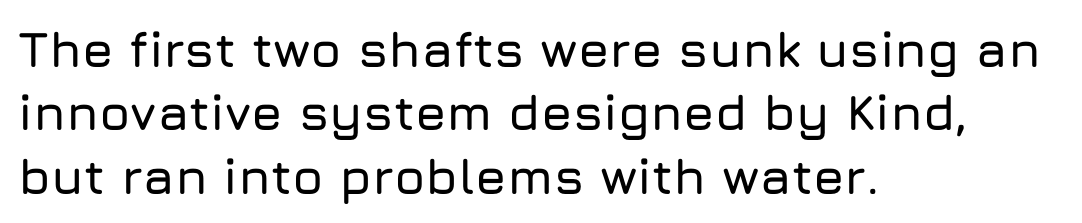
The image shows 50 px sans-serif type, upright; set left-aligned, normal line spacing (1.27x), normal letter spacing, not underlined; low stroke contrast and a medium x-height.
